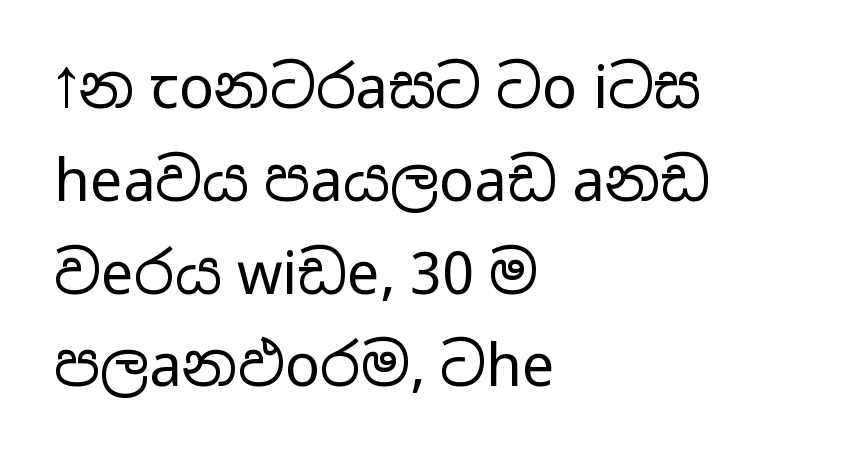
Q: Is the text bold? A: No.
Q: Is the text italic (slanted)? A: No, it is upright.
Q: Is the typeface a serif or a sans-serif typeface? A: Sans-serif.
Q: Is the text underlined? A: No.
Q: How is the paragraph aligned? A: Left-aligned.
Q: Is the spacing between letters normal or unusually wide? A: Normal.
Q: Is the spacing between lines tight, normal or loose? A: Normal.
Q: Width (condensed, normal, or wide)? A: Wide.
Q: Stroke contrast? A: Low.
Q: x-height? A: Medium.
Q: Monospaced? A: No.
